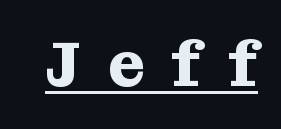
Observe the wide spacing: letters keep a clear distance from each other. A dark, heavy texture on the line: the type is bold. These lines are rendered in a variable-pitch font. Students, observe the line beneath the letters — that is underlining. This sample uses a serif face. Quick note: not italic, upright.
